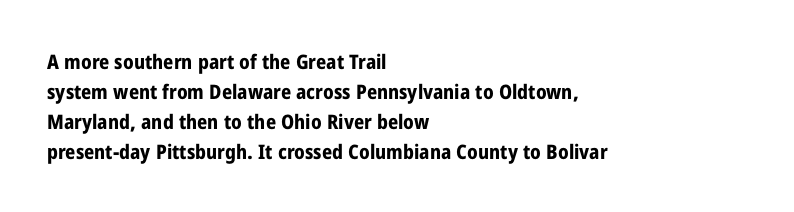
{"italic": "no", "bold": "yes", "underline": "no", "align": "left", "line_spacing": "normal", "line_spacing_ratio": 1.5, "letter_spacing": "normal", "letter_spacing_em": 0.0, "glyph_px": 20}
